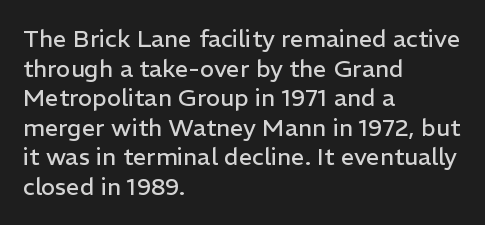
Q: Is the text bold? A: No.
Q: Is the text italic (slanted)? A: No, it is upright.
Q: Is the text underlined? A: No.
Q: How is the paragraph aligned? A: Left-aligned.
Q: Is the spacing between letters normal or unusually wide? A: Normal.
